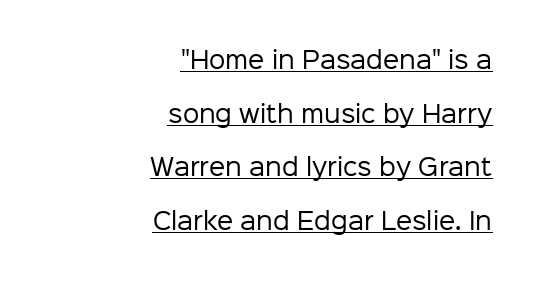
{"italic": "no", "bold": "no", "underline": "yes", "align": "right", "line_spacing": "loose", "line_spacing_ratio": 2.33, "letter_spacing": "normal", "letter_spacing_em": 0.0, "glyph_px": 23}
